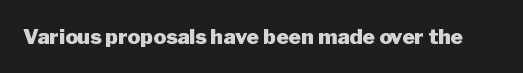
{"italic": "no", "bold": "yes", "underline": "no", "letter_spacing": "normal", "letter_spacing_em": 0.0, "glyph_px": 21}
